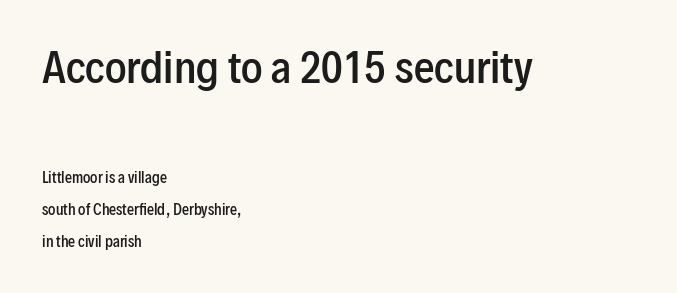
{"serif": "no", "italic": "no", "bold": "semi", "weight": "semibold", "width": "condensed", "stroke_contrast": "low", "x_height": "medium", "monospaced": "no", "underline": "no", "align": "left", "line_spacing": "loose", "line_spacing_ratio": 2.29, "letter_spacing": "normal", "letter_spacing_em": 0.0, "larger_block": "first", "size_ratio": 2.93, "glyph_px": 41}
